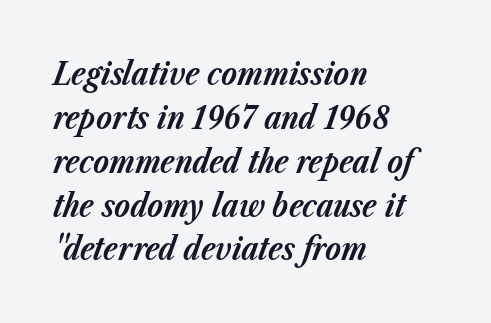
Q: Is the text bold? A: Yes.
Q: Is the text italic (slanted)? A: Yes, it leans right by about 23 degrees.
Q: Is the text underlined? A: No.
Q: How is the paragraph aligned? A: Left-aligned.
Q: Is the spacing between letters normal or unusually wide? A: Normal.
Q: Is the spacing between lines tight, normal or loose? A: Normal.
Q: Width (condensed, normal, or wide)? A: Normal.
Q: Stroke contrast? A: Low.
Q: x-height? A: Medium.
Q: Monospaced? A: No.
